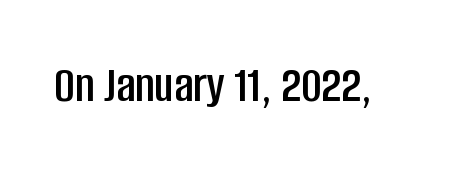
{"serif": "no", "italic": "no", "width": "condensed", "stroke_contrast": "low", "x_height": "large", "monospaced": "no", "underline": "no", "letter_spacing": "normal", "letter_spacing_em": 0.0, "glyph_px": 52}
